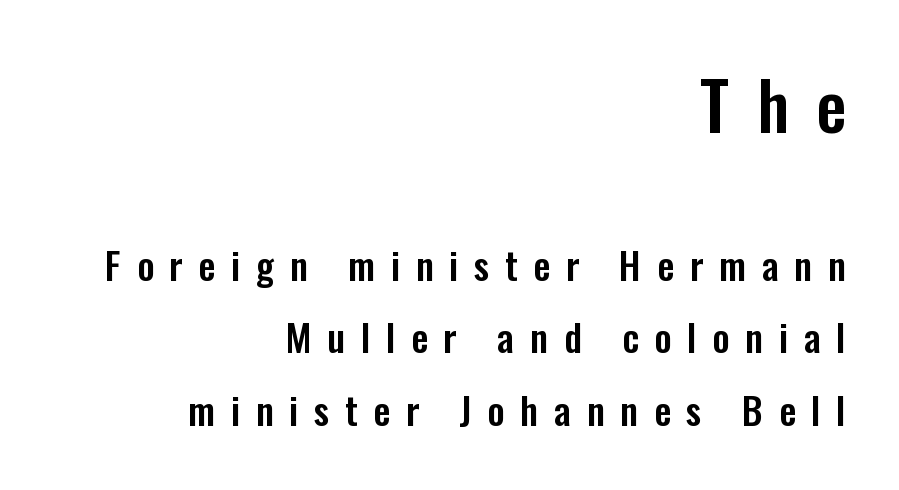
{"serif": "no", "italic": "no", "width": "condensed", "stroke_contrast": "low", "x_height": "medium", "monospaced": "no", "underline": "no", "align": "right", "line_spacing": "loose", "line_spacing_ratio": 1.91, "letter_spacing": "wide", "letter_spacing_em": 0.41, "larger_block": "first", "size_ratio": 1.76, "glyph_px": 67}
